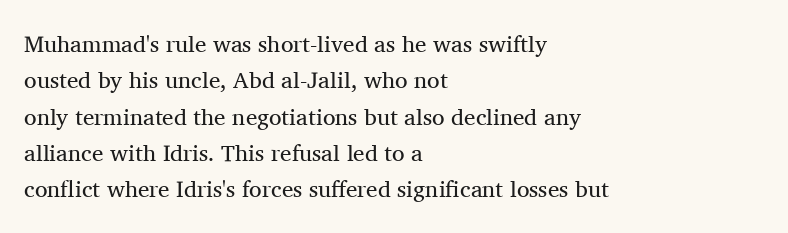
The image shows 23 px text type, upright; set left-aligned, normal line spacing (1.58x), normal letter spacing, not underlined.
